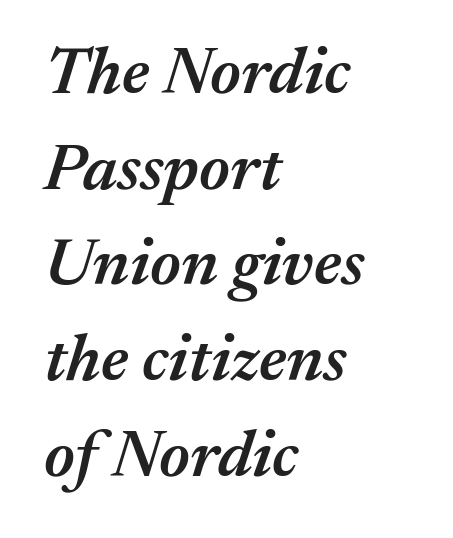
Q: Is the text bold? A: Semi-bold.
Q: Is the text italic (slanted)? A: Yes, it leans right by about 17 degrees.
Q: Is the text underlined? A: No.
Q: How is the paragraph aligned? A: Left-aligned.
Q: Is the spacing between letters normal or unusually wide? A: Normal.
Q: Is the spacing between lines tight, normal or loose? A: Normal.
Q: Width (condensed, normal, or wide)? A: Normal.
Q: Stroke contrast? A: Medium.
Q: x-height? A: Medium.
Q: Monospaced? A: No.
